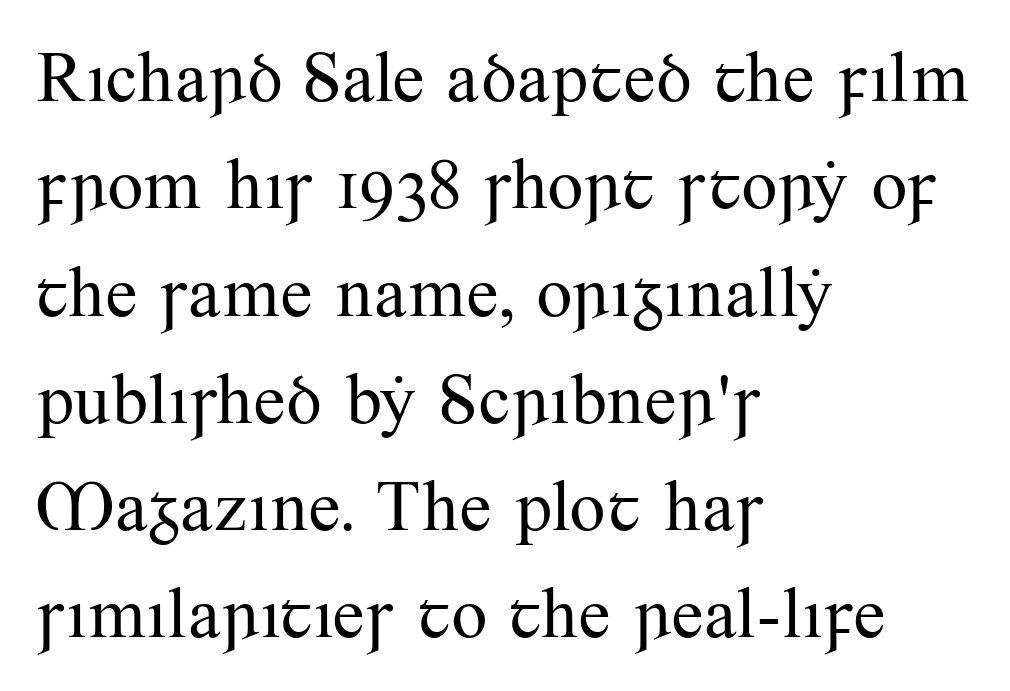
{"serif": "yes", "italic": "no", "bold": "no", "weight": "regular", "width": "normal", "stroke_contrast": "medium", "x_height": "small", "monospaced": "no", "underline": "no", "align": "left", "line_spacing": "normal", "line_spacing_ratio": 1.49, "letter_spacing": "normal", "letter_spacing_em": 0.0, "glyph_px": 72}
